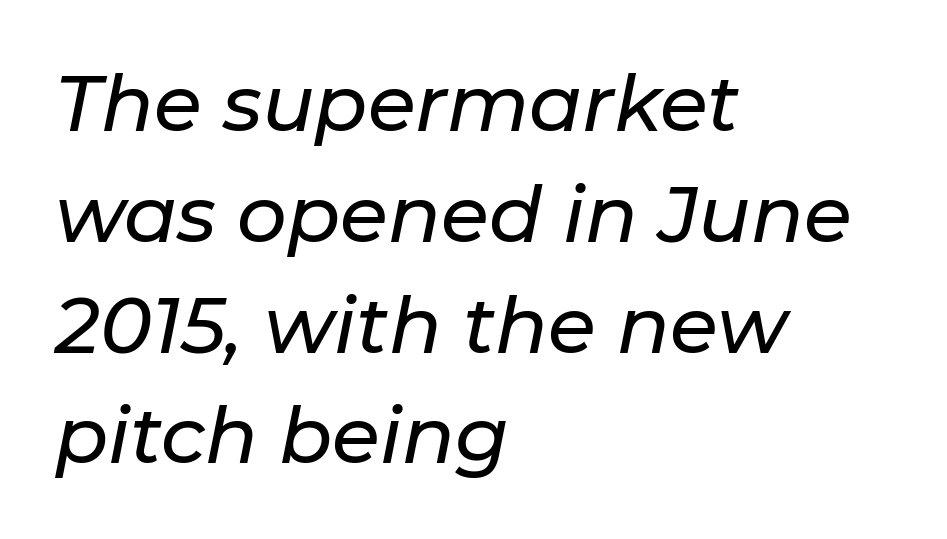
Q: Is the text italic (slanted)? A: Yes, it leans right by about 11 degrees.
Q: Is the text underlined? A: No.
Q: How is the paragraph aligned? A: Left-aligned.
Q: Is the spacing between letters normal or unusually wide? A: Normal.
Q: Is the spacing between lines tight, normal or loose? A: Normal.
Q: Width (condensed, normal, or wide)? A: Normal.
Q: Stroke contrast? A: Low.
Q: x-height? A: Medium.
Q: Monospaced? A: No.
